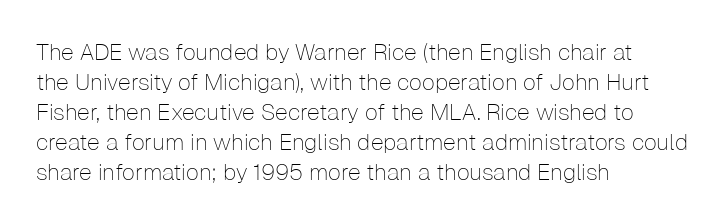
Q: Is the text bold? A: No.
Q: Is the text italic (slanted)? A: No, it is upright.
Q: Is the text underlined? A: No.
Q: How is the paragraph aligned? A: Left-aligned.
Q: Is the spacing between letters normal or unusually wide? A: Normal.
Q: Is the spacing between lines tight, normal or loose? A: Normal.
